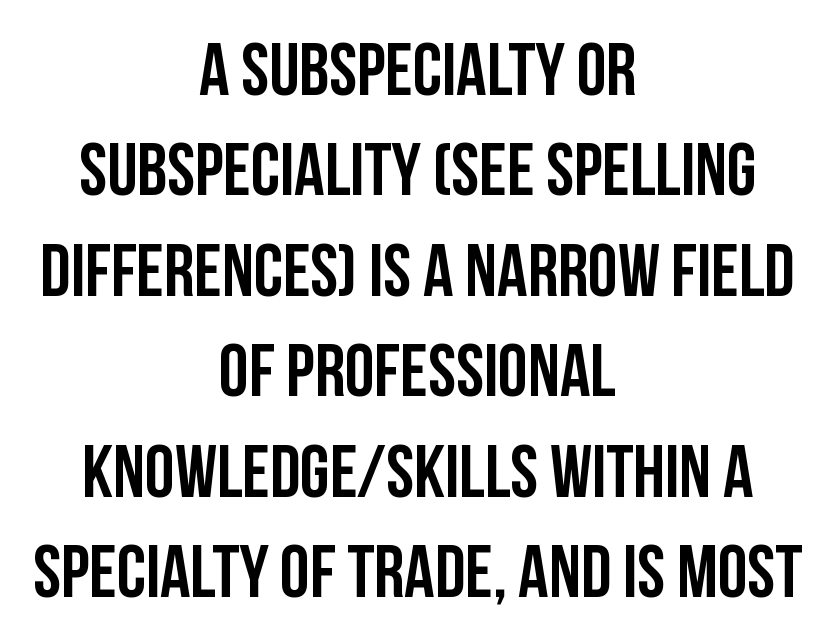
The image shows 75 px condensed sans-serif type, upright; set centered, normal line spacing (1.34x), normal letter spacing, not underlined; low stroke contrast and a large x-height.
